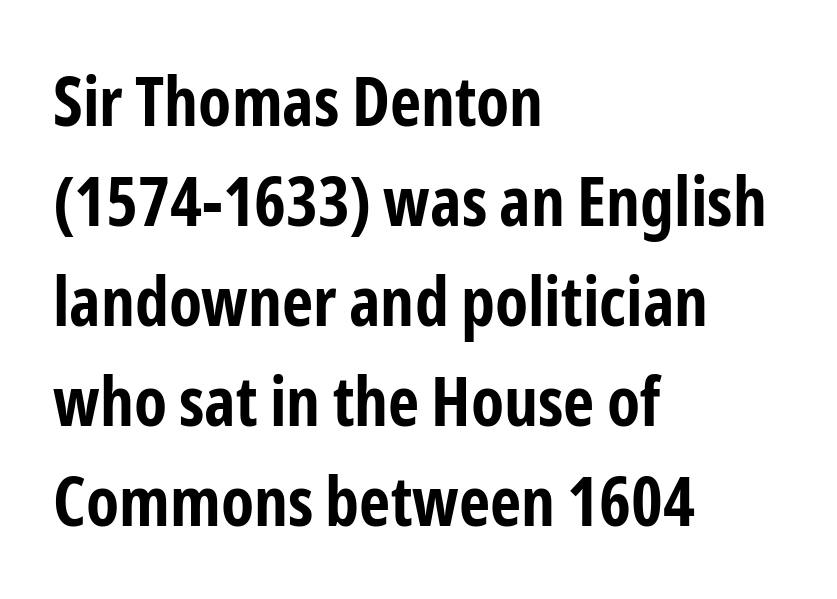
{"serif": "no", "italic": "no", "bold": "yes", "weight": "bold", "width": "condensed", "stroke_contrast": "low", "x_height": "medium", "monospaced": "no", "underline": "no", "align": "left", "line_spacing": "normal", "line_spacing_ratio": 1.47, "letter_spacing": "normal", "letter_spacing_em": 0.0, "glyph_px": 68}
